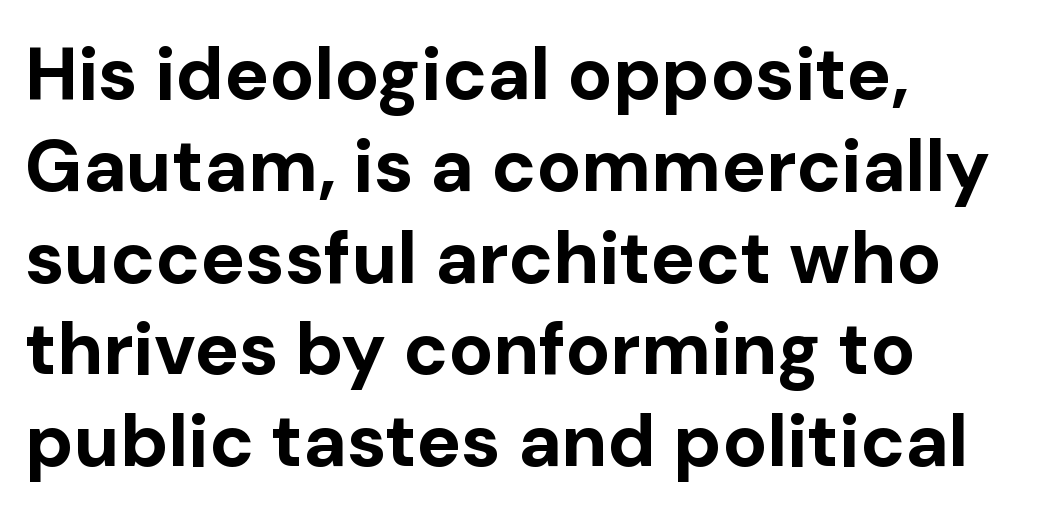
Q: Is the text bold? A: Yes.
Q: Is the text italic (slanted)? A: No, it is upright.
Q: Is the typeface a serif or a sans-serif typeface? A: Sans-serif.
Q: Is the text underlined? A: No.
Q: How is the paragraph aligned? A: Left-aligned.
Q: Is the spacing between letters normal or unusually wide? A: Normal.
Q: Width (condensed, normal, or wide)? A: Normal.
Q: Stroke contrast? A: Low.
Q: x-height? A: Medium.
Q: Monospaced? A: No.
